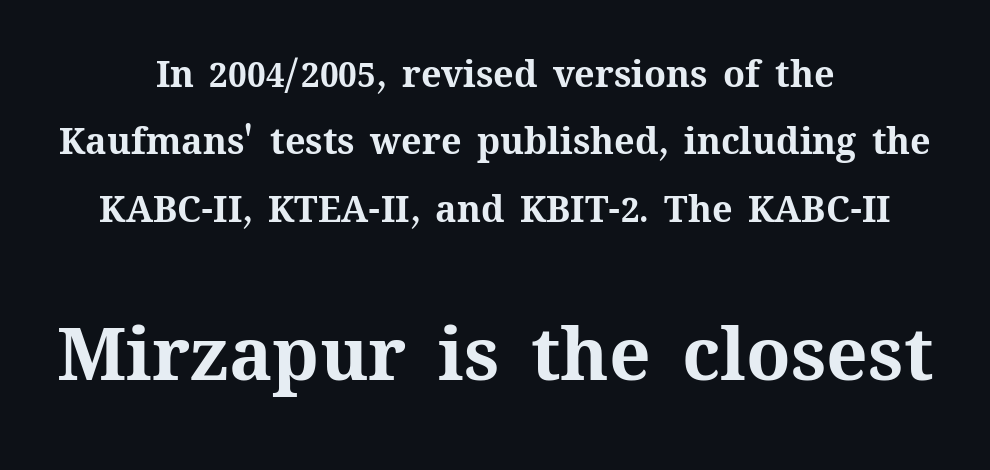
The image shows 73 px bold type, upright; set centered, line spacing 1.87x, normal letter spacing, not underlined; the second (bottom) block is 2.03x larger; medium stroke contrast and a medium x-height.
